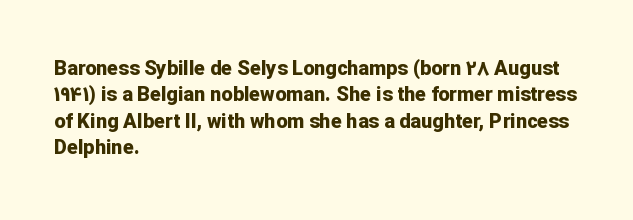
No extra tracking has been applied to these lines. The font is running at its bold setting. Students, observe: this is what conventionally led text looks like. Ascenders rise straight up at ninety degrees.
